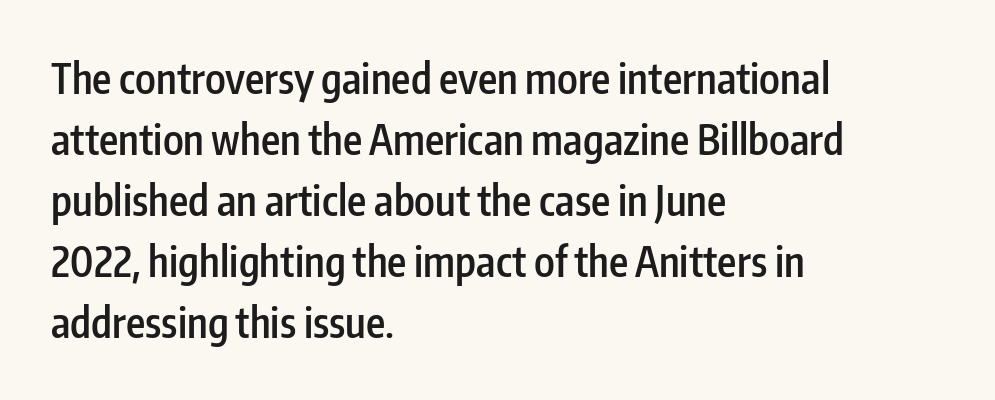
Stroke thickness is moderately raised; the sample reads as semibold. The lettering holds an erect, upright posture throughout. The lines in this sample share a left origin and differ only in where they stop. The rendering uses a moderate line-height, typical for paragraphs. A bare baseline throughout the passage.
